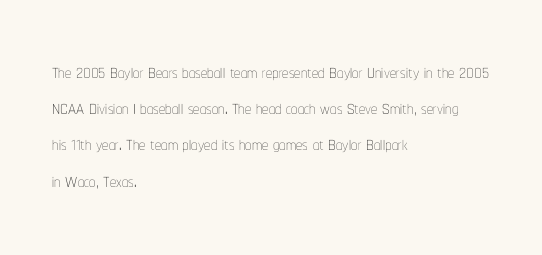
The cut favours lightness, reaching ordinary text weight at its darkest. Left-aligned paragraph, ragged on the right. There is no visible air inserted between adjacent glyphs. Has an underline been added? It has not. Upright lettering throughout. Leading matches the norm, producing a regular column.
